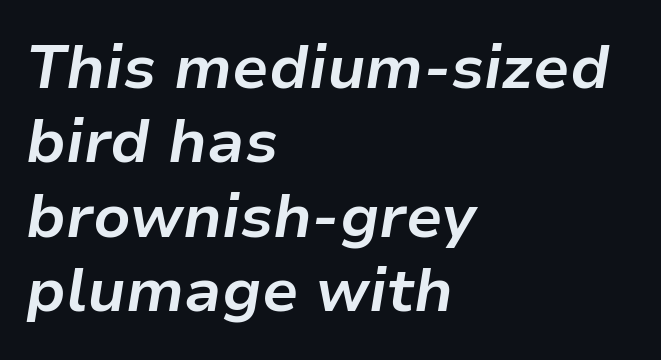
The paragraph shown leans on its left margin. You could not count columns in this text — the font is proportionally spaced. Pretty heavy lettering here — definitely bold. The axis of the letterforms is tilted away from vertical.
